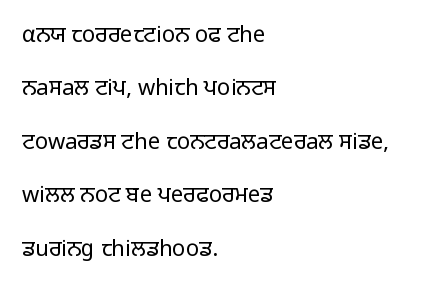
{"italic": "no", "bold": "no", "underline": "no", "align": "left", "line_spacing": "loose", "line_spacing_ratio": 2.43, "letter_spacing": "normal", "letter_spacing_em": 0.0, "glyph_px": 22}
